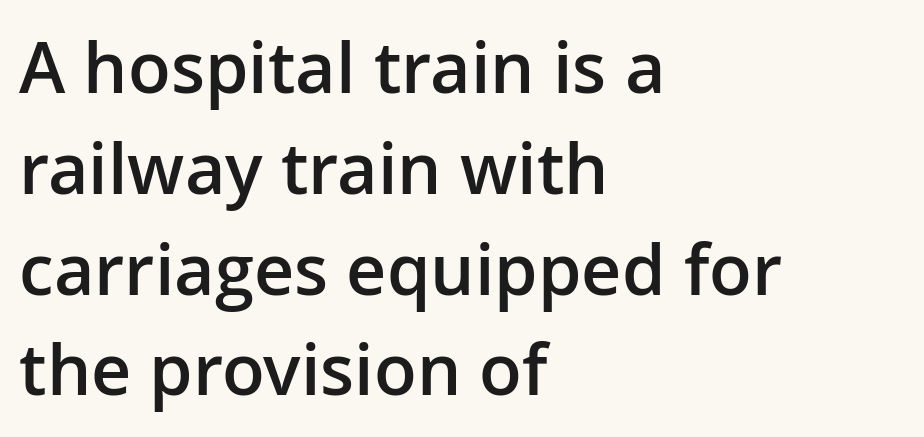
{"serif": "no", "italic": "no", "bold": "semi", "weight": "semibold", "width": "normal", "stroke_contrast": "low", "x_height": "medium", "monospaced": "no", "underline": "no", "align": "left", "line_spacing": "normal", "line_spacing_ratio": 1.44, "letter_spacing": "normal", "letter_spacing_em": 0.0, "glyph_px": 70}
